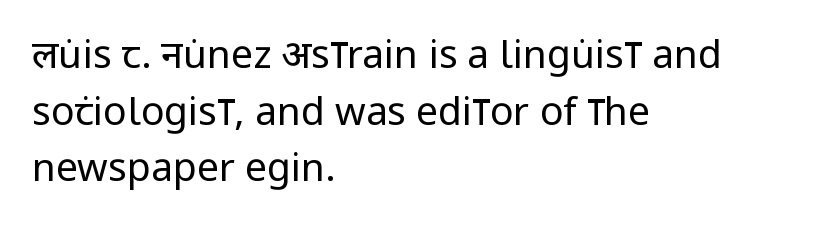
The image shows 39 px regular-weight, condensed sans-serif type, upright; set left-aligned, normal line spacing (1.45x), normal letter spacing, not underlined; low stroke contrast and a large x-height.
